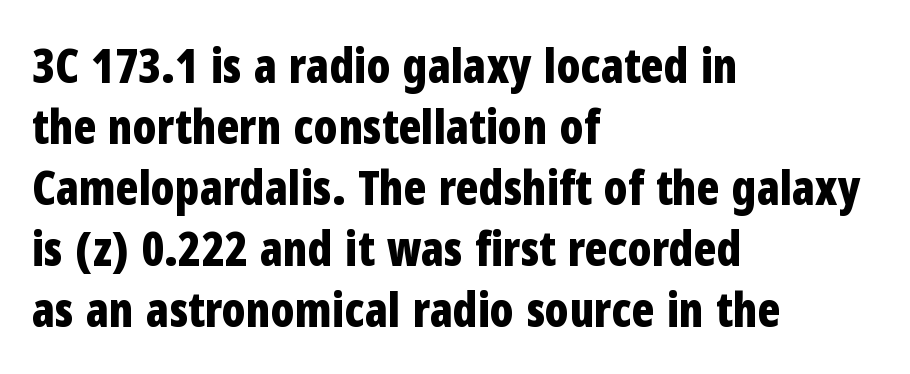
The image shows 47 px bold, condensed sans-serif type, upright; set left-aligned, normal line spacing (1.3x), normal letter spacing, not underlined; low stroke contrast and a medium x-height.
